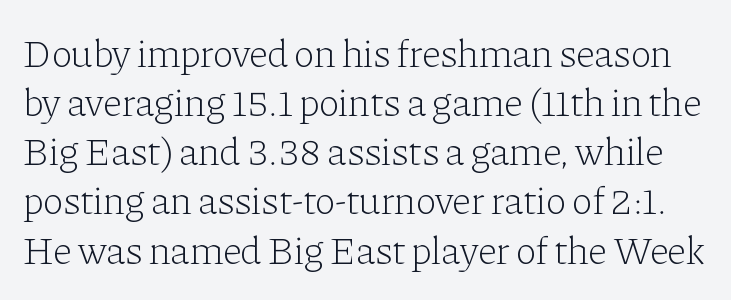
How would I describe the line gaps? Plain and ordinary. There is no visible air inserted between adjacent glyphs. The glyphs in this specimen are seriffed. Clear beneath every line of the passage.
